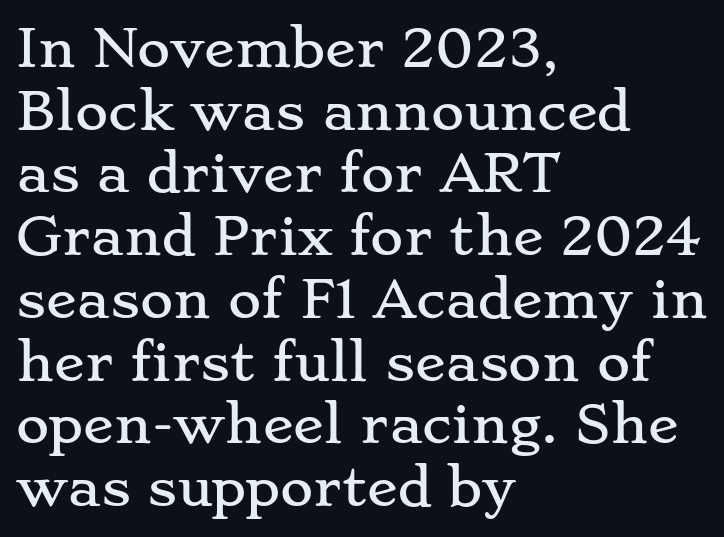
Every character sits straight up, as roman type does. Letter spacing: default. This sample is left-justified, so line endings fall wherever the words run out. Proportional: the letters do not fall into vertical columns.
